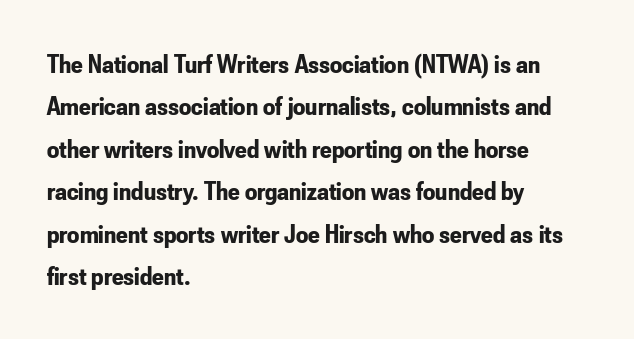
The axis of the letterforms is exactly vertical. The passage is arranged the way most books set body copy — flush left. Beneath every word, the page is bare. Summary of weight: heavy, a full bold. In terms of leading, this rendering sits right in the middle.
